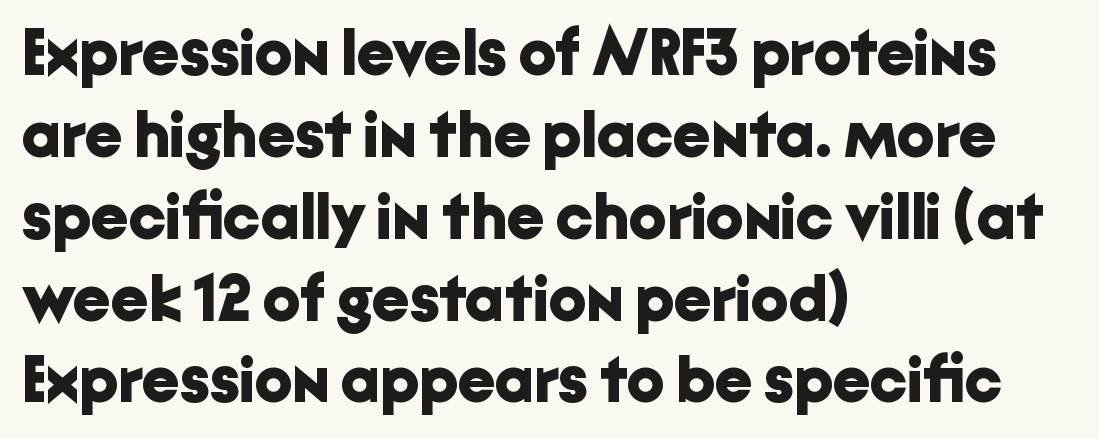
The image shows 66 px bold sans-serif type, upright; set left-aligned, line spacing 1.24x, normal letter spacing, not underlined; low stroke contrast and a medium x-height.
